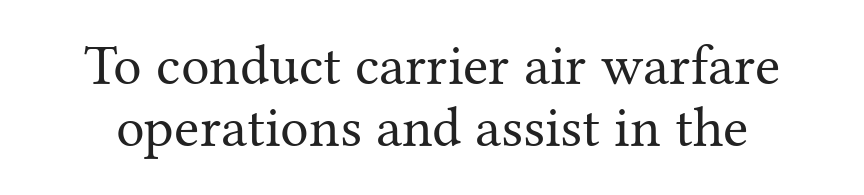
The image shows 57 px regular-weight serif type, upright; set tight line spacing (1.09x), normal letter spacing, not underlined; medium stroke contrast and a medium x-height.
